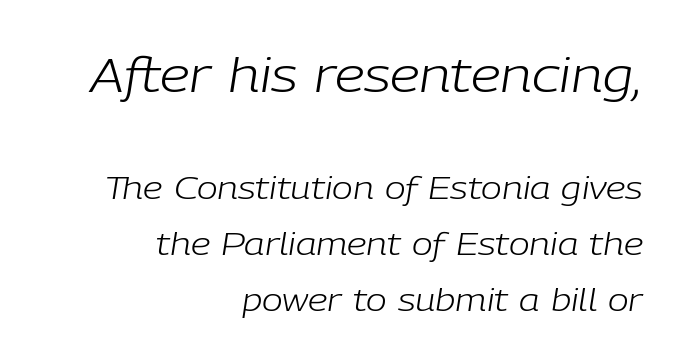
The image shows 47 px light type, italic (leaning right); set right-aligned, line spacing 1.8x, normal letter spacing, not underlined; the first (top) block is 1.52x larger; low stroke contrast and a medium x-height.
